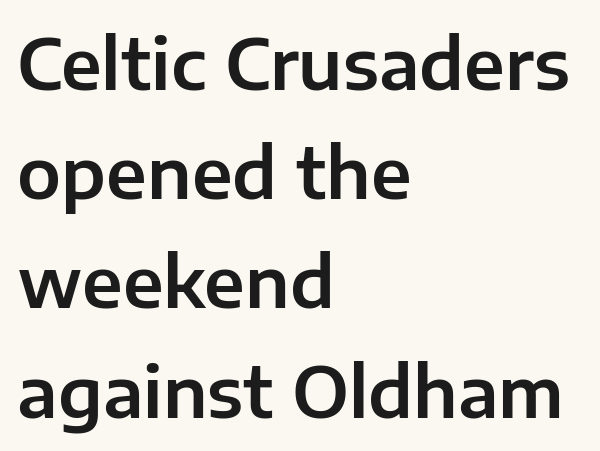
{"serif": "no", "italic": "no", "width": "normal", "stroke_contrast": "low", "x_height": "medium", "monospaced": "no", "underline": "no", "align": "left", "line_spacing": "normal", "line_spacing_ratio": 1.56, "letter_spacing": "normal", "letter_spacing_em": 0.0, "glyph_px": 70}
